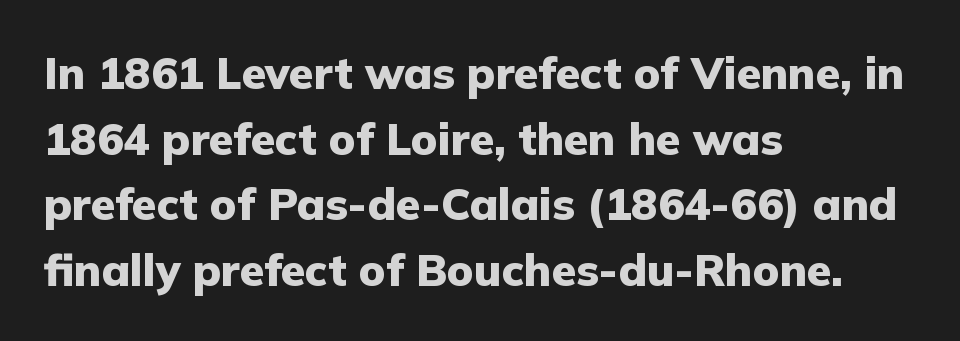
The font's upright variant was chosen for this text. Honestly, the letter spacing is just normal — you wouldn't notice it. The characters display no serif detailing; their extremities are plain. Here the designer chose a conventional face with non-uniform glyph widths.
